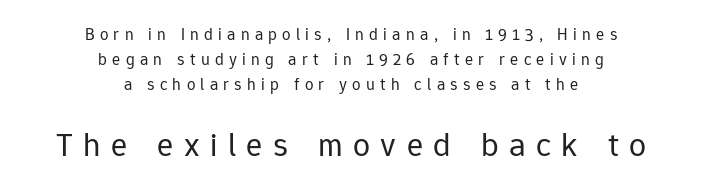
Q: Is the text bold? A: No.
Q: Is the text italic (slanted)? A: No, it is upright.
Q: Is the typeface a serif or a sans-serif typeface? A: Sans-serif.
Q: Is the text underlined? A: No.
Q: How is the paragraph aligned? A: Centered.
Q: Is the spacing between letters normal or unusually wide? A: Unusually wide.
Q: Is the spacing between lines tight, normal or loose? A: Normal.
Q: Which block of text is set in a larger size, the first (top) or the second (bottom)? A: The second (bottom) one.
Q: Width (condensed, normal, or wide)? A: Normal.
Q: Stroke contrast? A: Low.
Q: x-height? A: Medium.
Q: Monospaced? A: No.
